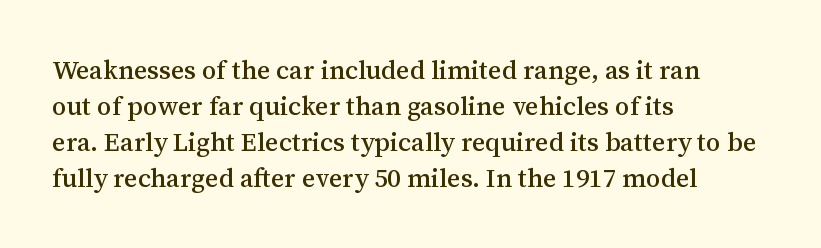
The image shows 26 px text type, upright; set left-aligned, normal line spacing (1.38x), normal letter spacing, not underlined.
